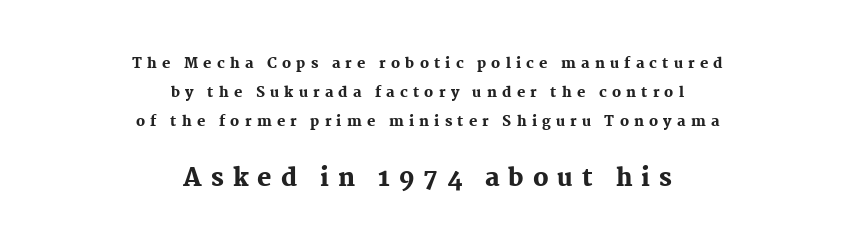
Bigger letters appear in the bottom chunk; the top chunk is reduced. The space beneath each line is pristine and unruled. This sample trades compactness for vertical openness between lines. You can tell it's not italic because the verticals are truly vertical.
